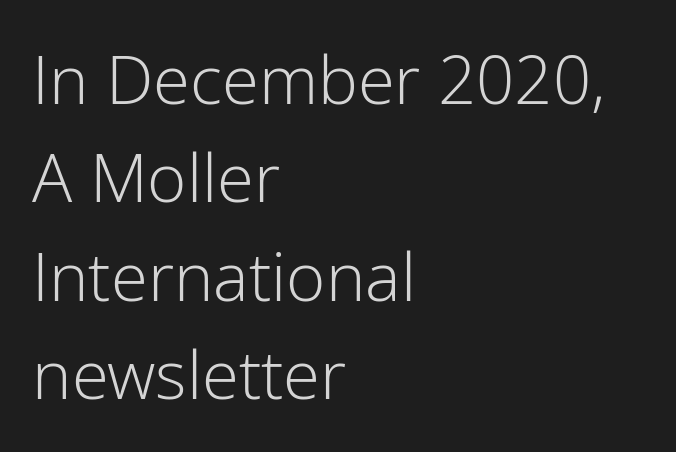
I'd call this a sans setting — the letters go barefoot. Note the varied advance widths — an 'i' is clearly narrower than an 'm'. Students, observe: this is what conventionally led text looks like. Quick note: underline off.
